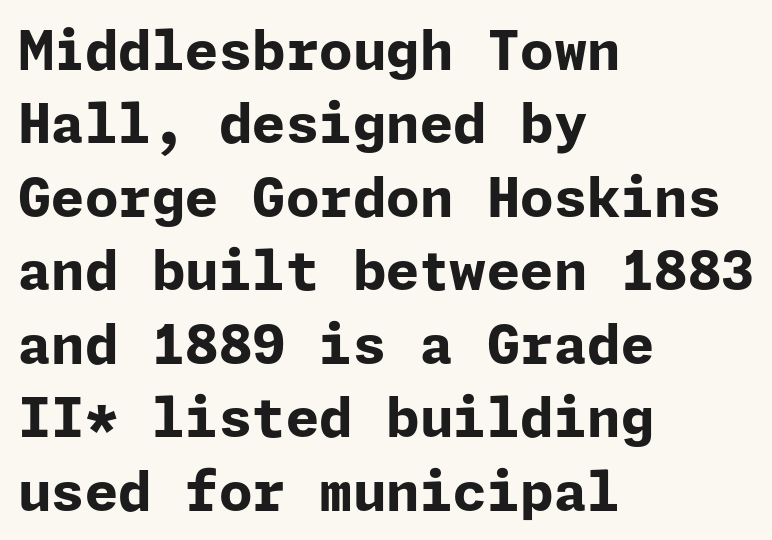
{"serif": "no", "italic": "no", "bold": "yes", "weight": "bold", "width": "normal", "stroke_contrast": "low", "x_height": "medium", "underline": "no", "align": "left", "line_spacing": "normal", "line_spacing_ratio": 1.36, "letter_spacing": "normal", "letter_spacing_em": 0.0, "glyph_px": 54}
